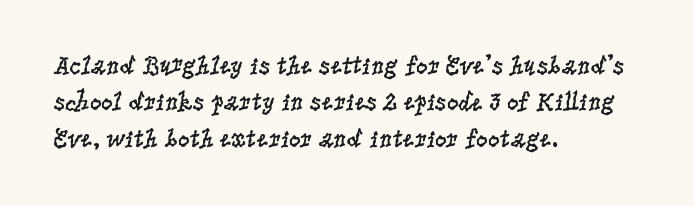
Short and long lines alike share a common starting point at left. The typeface has the unassuming heft of standard copy or less. Is the letter spacing exaggerated? No — it looks like the ordinary default. Has an underline been added? It has not.
